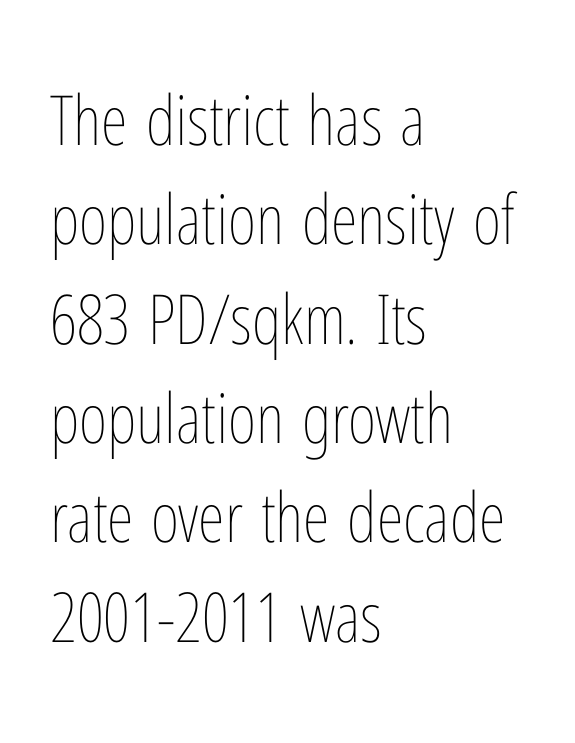
{"italic": "no", "bold": "no", "weight": "thin", "width": "condensed", "stroke_contrast": "low", "x_height": "medium", "monospaced": "no", "underline": "no", "align": "left", "line_spacing": "normal", "line_spacing_ratio": 1.44, "letter_spacing": "normal", "letter_spacing_em": 0.0, "glyph_px": 69}
